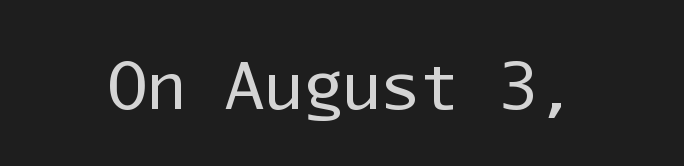
{"serif": "no", "italic": "no", "bold": "no", "weight": "regular", "width": "normal", "stroke_contrast": "low", "x_height": "medium", "monospaced": "yes", "underline": "no", "letter_spacing": "normal", "letter_spacing_em": 0.0, "glyph_px": 65}
